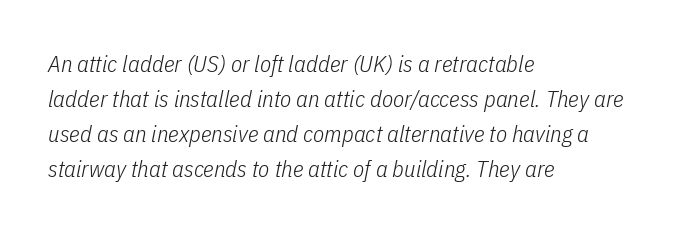
The image shows 23 px text type, italic (leaning right); set left-aligned, normal line spacing (1.52x), normal letter spacing, not underlined.
